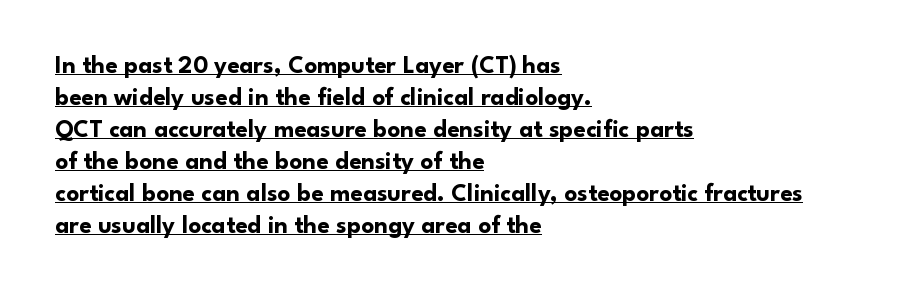
{"italic": "no", "bold": "yes", "underline": "yes", "align": "left", "line_spacing": "normal", "line_spacing_ratio": 1.28, "letter_spacing": "normal", "letter_spacing_em": 0.0, "glyph_px": 25}
